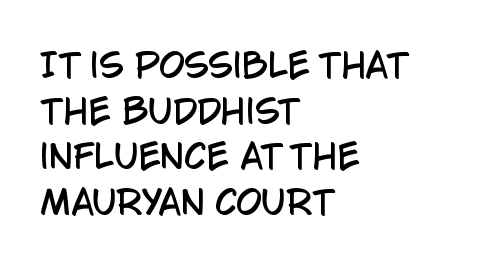
The image shows 33 px condensed sans-serif type, upright; set left-aligned, normal line spacing (1.38x), normal letter spacing, not underlined; low stroke contrast and a large x-height.
